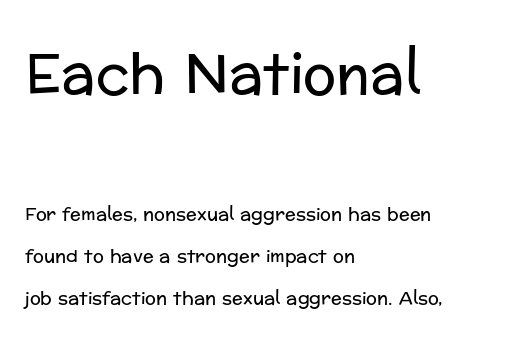
The rendering anchors every line to the left-hand side. Look at the bottom of the vertical strokes: they stop flat, with no serifs. Heft: none added — not bold. What stands out about the letter spacing? Nothing — it is the standard amount. Baseline-to-baseline distance is far greater than the letter height. The letters stand straight up with perfectly vertical stems.
